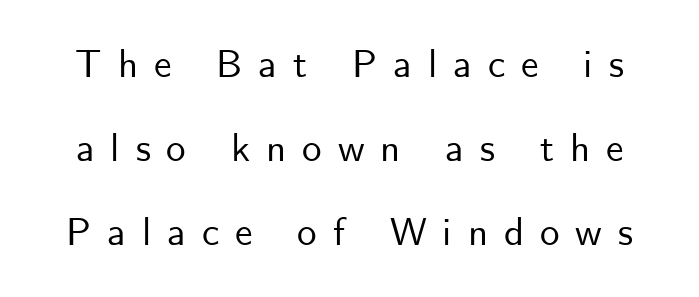
Q: Is the text italic (slanted)? A: No, it is upright.
Q: Is the typeface a serif or a sans-serif typeface? A: Sans-serif.
Q: Is the text underlined? A: No.
Q: Is the spacing between letters normal or unusually wide? A: Unusually wide.
Q: Is the spacing between lines tight, normal or loose? A: Loose.
Q: Width (condensed, normal, or wide)? A: Normal.
Q: Stroke contrast? A: Low.
Q: x-height? A: Small.
Q: Monospaced? A: No.
